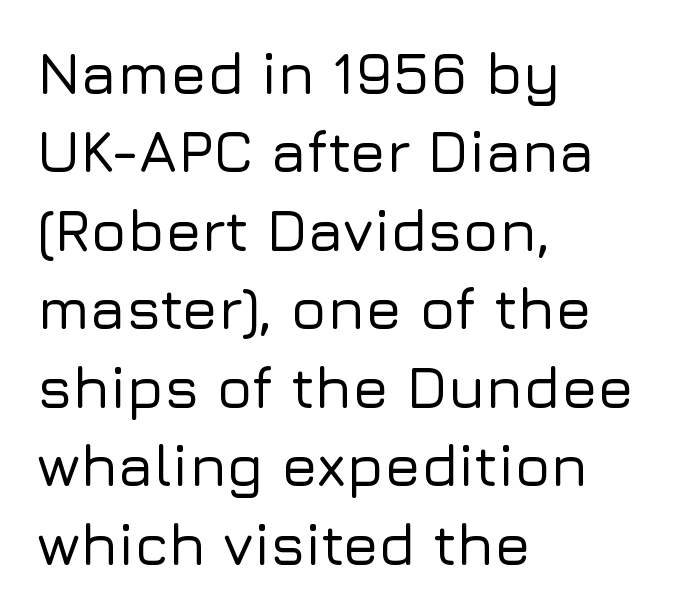
Q: Is the text italic (slanted)? A: No, it is upright.
Q: Is the typeface a serif or a sans-serif typeface? A: Sans-serif.
Q: Is the text underlined? A: No.
Q: How is the paragraph aligned? A: Left-aligned.
Q: Is the spacing between letters normal or unusually wide? A: Normal.
Q: Is the spacing between lines tight, normal or loose? A: Normal.
Q: Width (condensed, normal, or wide)? A: Normal.
Q: Stroke contrast? A: Low.
Q: x-height? A: Medium.
Q: Monospaced? A: No.
